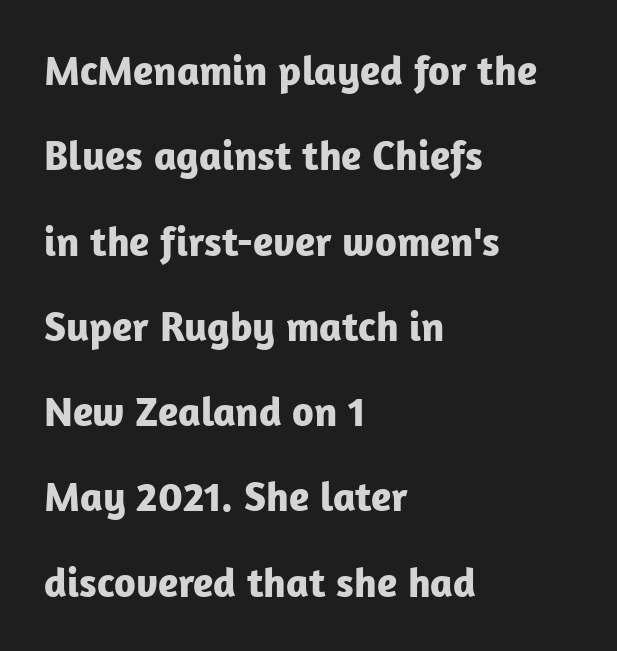
Plenty of ink on the page — the face is bold. Unmarked baselines from the first word to the last. No italicization has been applied; the sample stays upright. The rag falls on the right side of this text block. Varying glyph widths throughout — classic text-font behaviour. A sans-serif font was chosen for this passage.
